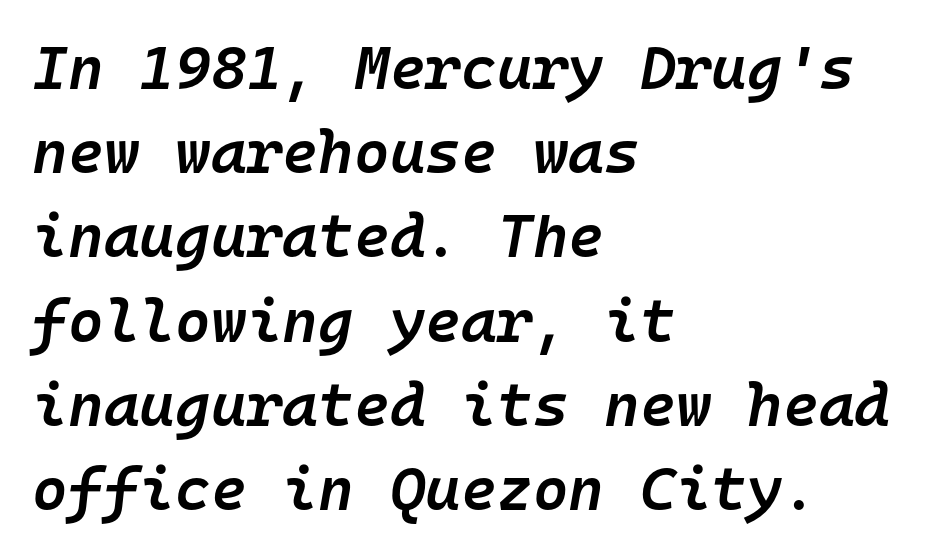
{"italic": "yes", "lean": "right", "slant_degrees": 10, "bold": "semi", "weight": "semibold", "width": "normal", "stroke_contrast": "low", "x_height": "medium", "monospaced": "yes", "underline": "no", "align": "left", "line_spacing": "normal", "line_spacing_ratio": 1.38, "letter_spacing": "normal", "letter_spacing_em": 0.0, "glyph_px": 61}
